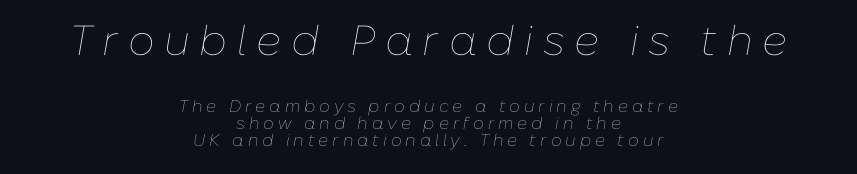
Caption: face not bold, strokes unweighted. Type size steps down from the first block to the second. The whole block is typeset with a tilt. Note the varied advance widths — an 'i' is clearly narrower than an 'm'. In terms of leading, this rendering errs on the cramped side.
